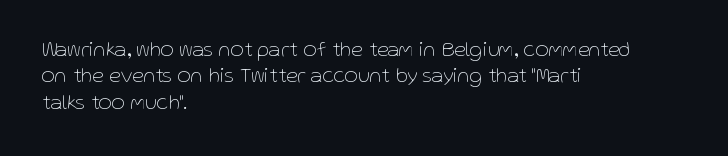
Q: Is the text bold? A: No.
Q: Is the text italic (slanted)? A: No, it is upright.
Q: Is the text underlined? A: No.
Q: How is the paragraph aligned? A: Left-aligned.
Q: Is the spacing between letters normal or unusually wide? A: Normal.
Q: Is the spacing between lines tight, normal or loose? A: Normal.
